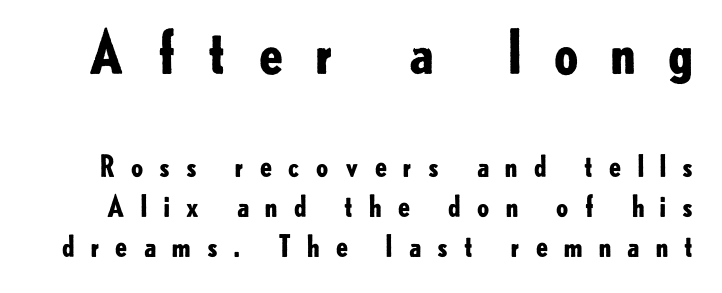
The image shows 58 px bold sans-serif type, upright; set normal line spacing (1.38x), unusually wide letter spacing (+0.5 em), not underlined; the first (top) block is 2.0x larger; low stroke contrast and a small x-height.
